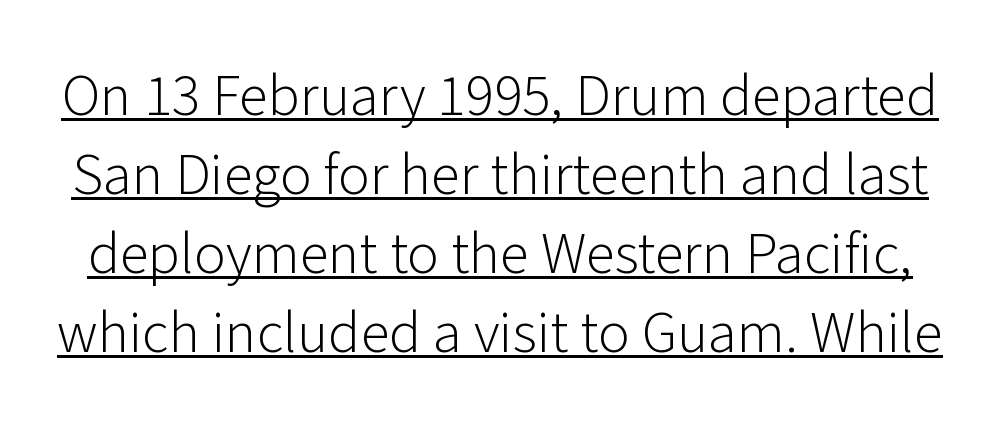
Q: Is the text bold? A: No.
Q: Is the text italic (slanted)? A: No, it is upright.
Q: Is the typeface a serif or a sans-serif typeface? A: Sans-serif.
Q: Is the text underlined? A: Yes.
Q: Is the spacing between letters normal or unusually wide? A: Normal.
Q: Is the spacing between lines tight, normal or loose? A: Normal.
Q: Width (condensed, normal, or wide)? A: Normal.
Q: Stroke contrast? A: Low.
Q: x-height? A: Medium.
Q: Monospaced? A: No.
